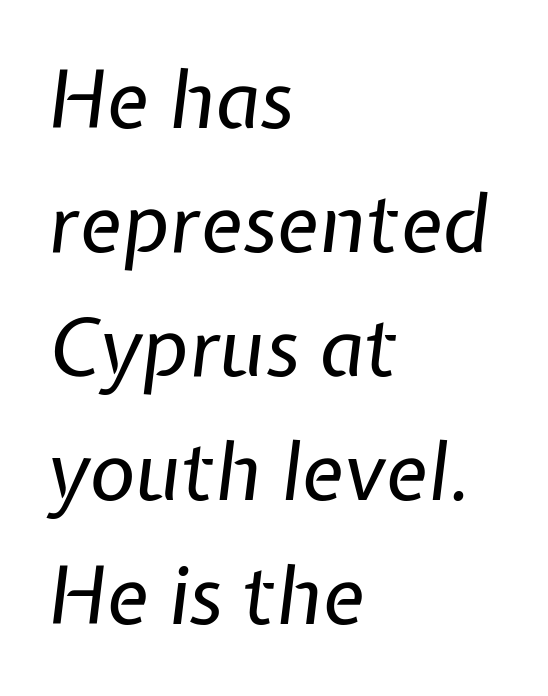
{"italic": "yes", "lean": "right", "slant_degrees": 7, "bold": "no", "weight": "regular", "width": "normal", "stroke_contrast": "low", "x_height": "medium", "monospaced": "no", "underline": "no", "align": "left", "line_spacing": "normal", "line_spacing_ratio": 1.57, "letter_spacing": "normal", "letter_spacing_em": 0.0, "glyph_px": 79}
